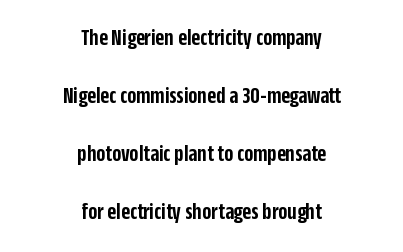
Centered paragraph, ragged on both sides. Notice the strokes are somewhat thickened but not fully heavy: this is a semibold. The horizontal fit of the characters is conventional and even. Rendered with straight, roman letterforms.
